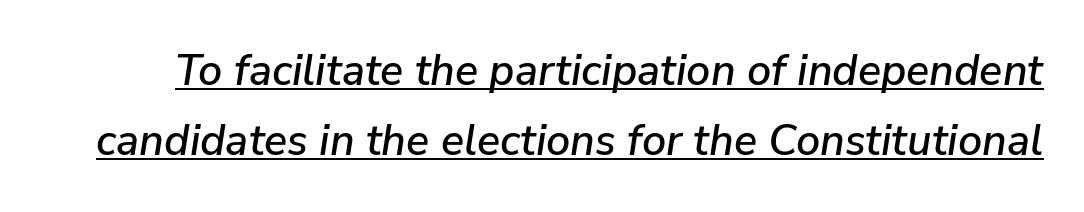
The image shows 43 px text type, italic (leaning right); set normal line spacing (1.62x), normal letter spacing, underlined; low stroke contrast and a medium x-height.
